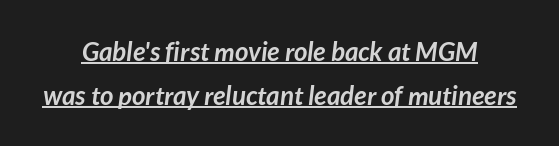
Caption: lettering with a line underneath. Notice how thick the strokes are: this is what a full bold looks like. Honestly, the letter spacing is just normal — you wouldn't notice it. The block of text has a typical density, with ordinary space between rows.
